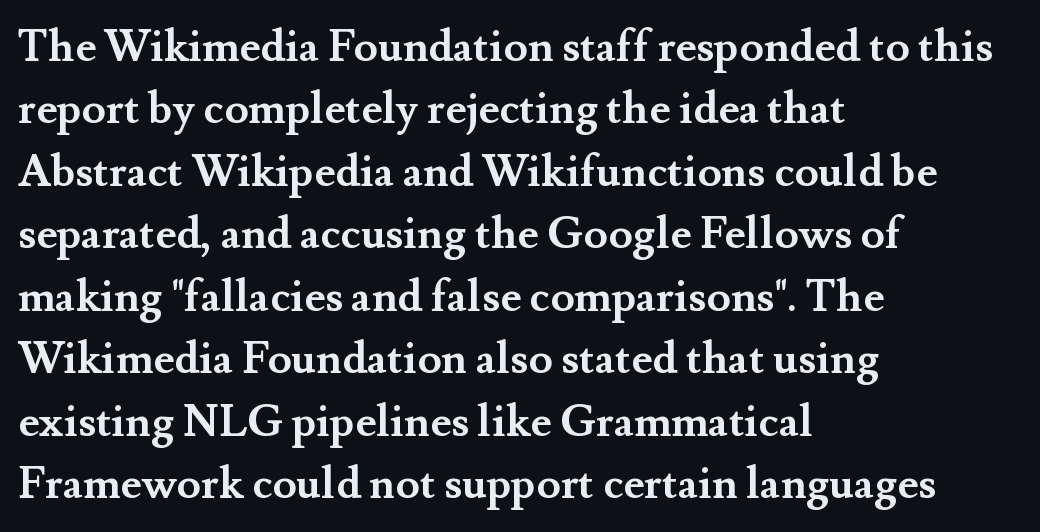
A serif font was chosen for this passage. The line-height multiplier appears to be the usual default. Glyph-to-glyph distance matches everyday printed text. The font is running at its bold setting. Lines of text with bare space underneath.
